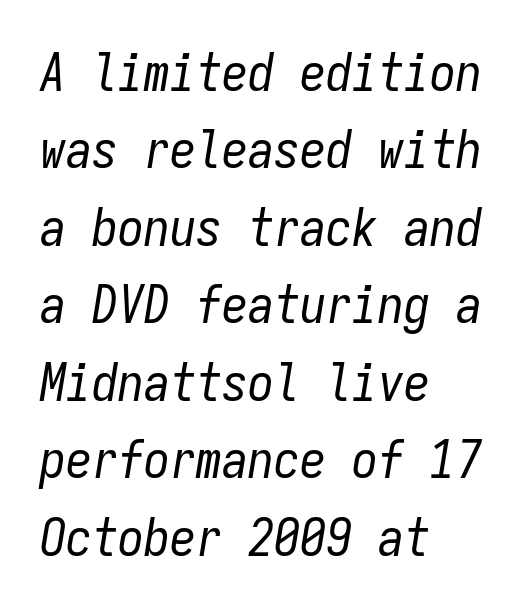
Q: Is the text bold? A: No.
Q: Is the text italic (slanted)? A: Yes, it leans right by about 9 degrees.
Q: Is the text underlined? A: No.
Q: How is the paragraph aligned? A: Left-aligned.
Q: Is the spacing between letters normal or unusually wide? A: Normal.
Q: Is the spacing between lines tight, normal or loose? A: Normal.
Q: Width (condensed, normal, or wide)? A: Condensed.
Q: Stroke contrast? A: Low.
Q: x-height? A: Medium.
Q: Monospaced? A: Yes.
